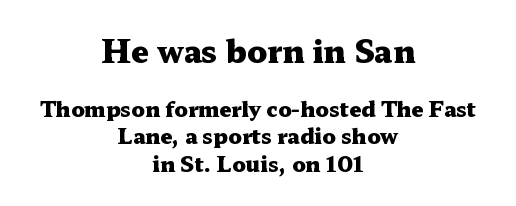
Q: Is the text bold? A: Yes.
Q: Is the text italic (slanted)? A: No, it is upright.
Q: Is the typeface a serif or a sans-serif typeface? A: Serif.
Q: Is the text underlined? A: No.
Q: How is the paragraph aligned? A: Centered.
Q: Is the spacing between letters normal or unusually wide? A: Normal.
Q: Is the spacing between lines tight, normal or loose? A: Normal.
Q: Which block of text is set in a larger size, the first (top) or the second (bottom)? A: The first (top) one.
Q: Width (condensed, normal, or wide)? A: Wide.
Q: Stroke contrast? A: Medium.
Q: x-height? A: Medium.
Q: Monospaced? A: No.
